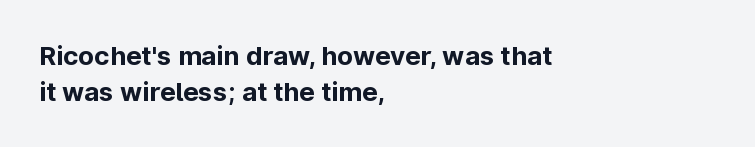
{"italic": "no", "bold": "yes", "underline": "no", "align": "left", "line_spacing": "normal", "line_spacing_ratio": 1.38, "letter_spacing": "normal", "letter_spacing_em": 0.0, "glyph_px": 26}
